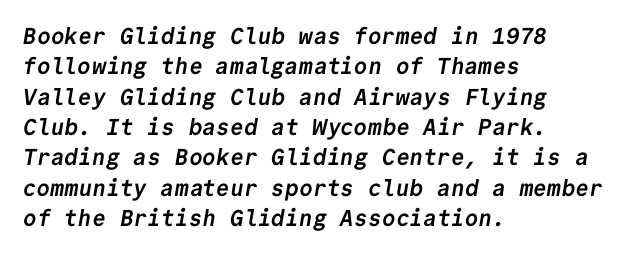
Q: Is the text bold? A: Yes.
Q: Is the text underlined? A: No.
Q: How is the paragraph aligned? A: Left-aligned.
Q: Is the spacing between letters normal or unusually wide? A: Normal.
Q: Is the spacing between lines tight, normal or loose? A: Normal.
